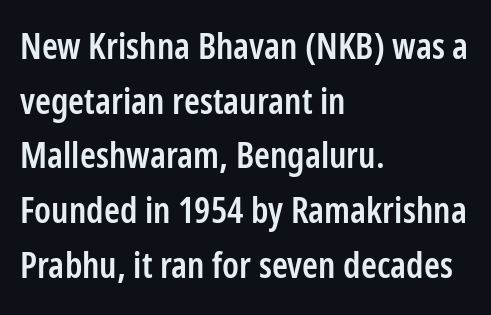
{"serif": "no", "italic": "no", "bold": "semi", "weight": "semibold", "width": "condensed", "stroke_contrast": "low", "x_height": "medium", "monospaced": "no", "underline": "no", "align": "left", "line_spacing": "normal", "line_spacing_ratio": 1.52, "letter_spacing": "normal", "letter_spacing_em": 0.0, "glyph_px": 36}
